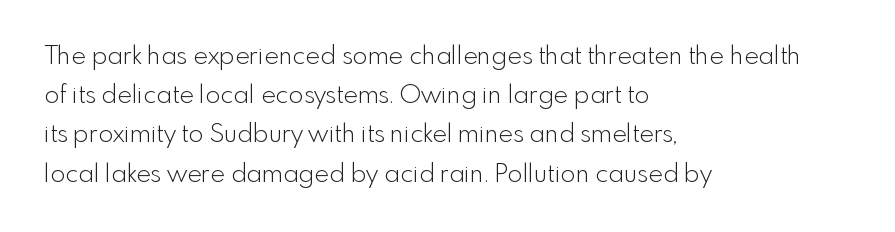
The image shows 25 px text type, upright; set left-aligned, normal line spacing (1.57x), normal letter spacing, not underlined.
